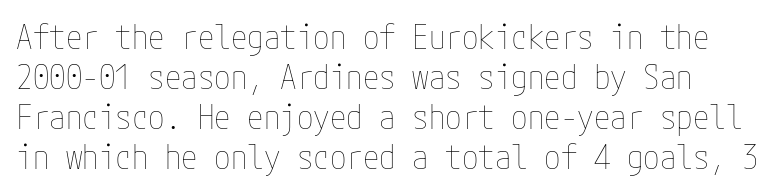
Q: Is the text bold? A: No.
Q: Is the text italic (slanted)? A: No, it is upright.
Q: Is the text underlined? A: No.
Q: Is the spacing between letters normal or unusually wide? A: Normal.
Q: Width (condensed, normal, or wide)? A: Condensed.
Q: Stroke contrast? A: Low.
Q: x-height? A: Medium.
